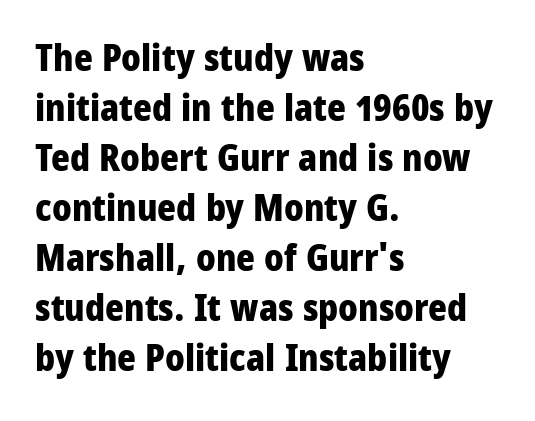
The image shows 36 px heavy, condensed sans-serif type, upright; set left-aligned, normal line spacing (1.39x), normal letter spacing, not underlined; low stroke contrast and a large x-height.
